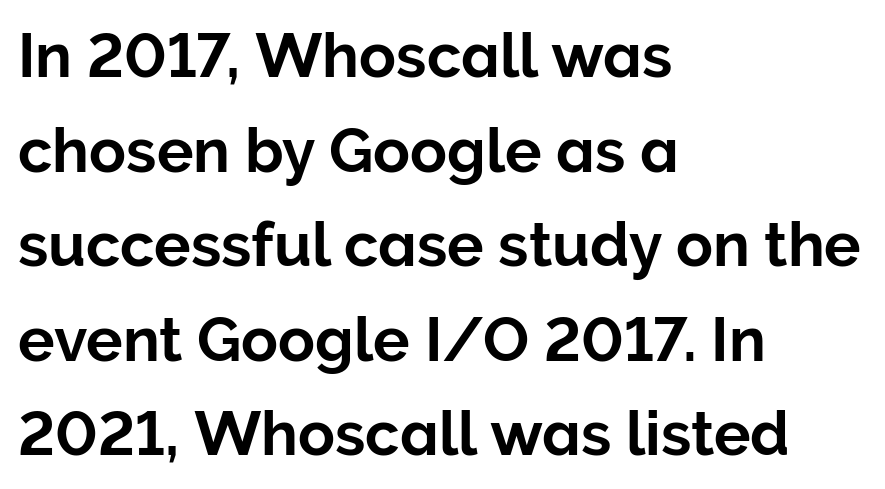
A typesetter would call this leading conventional body-copy spacing. The letters advance in unequal steps, a hallmark of proportional type. The setting favours the left margin, as ordinary paragraphs usually do. The rendering shows plain stroke endings on the letterforms — a sans-serif design. The horizontal fit of the characters is conventional and even.
